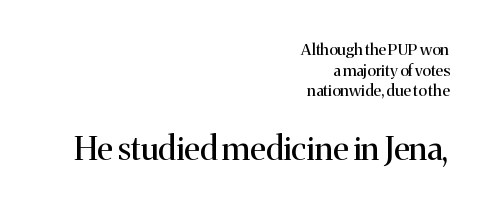
The image shows 33 px regular-weight serif type, upright; set right-aligned, normal line spacing (1.29x), normal letter spacing, not underlined; the second (bottom) block is 2.06x larger; medium stroke contrast and a medium x-height.
